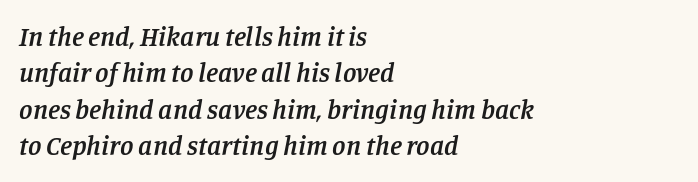
Q: Is the text bold? A: Semi-bold.
Q: Is the text italic (slanted)? A: Yes, it leans right by about 11 degrees.
Q: Is the text underlined? A: No.
Q: How is the paragraph aligned? A: Left-aligned.
Q: Is the spacing between letters normal or unusually wide? A: Normal.
Q: Is the spacing between lines tight, normal or loose? A: Normal.
